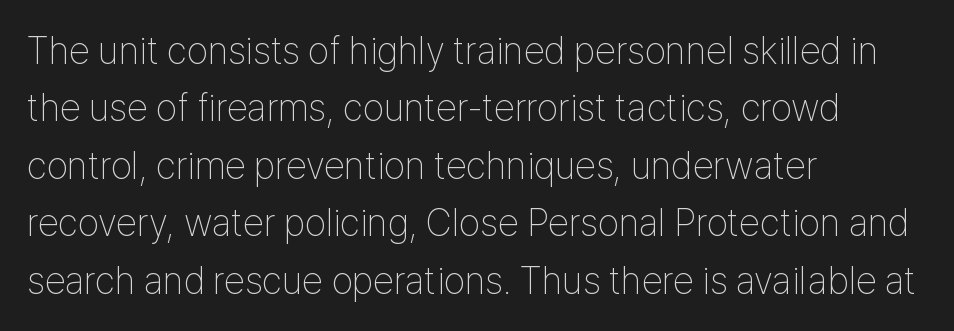
The image shows 38 px thin, condensed sans-serif type, upright; set left-aligned, normal line spacing (1.51x), normal letter spacing, not underlined; low stroke contrast and a medium x-height.
